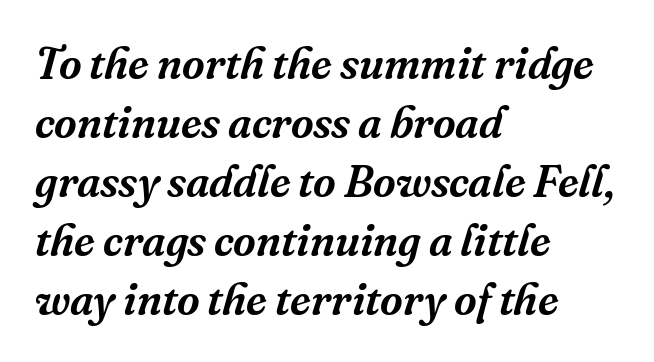
Looks like regular typesetting: each glyph gets only the width it needs. Which margin do the lines hug? The left one — the right edge is uneven. Glance below the letters and you will spot only blank space. Slant detected: the letters are inclined. I'd call this a serif setting — the letters wear small feet. The passage shown has conventional tracking throughout.
